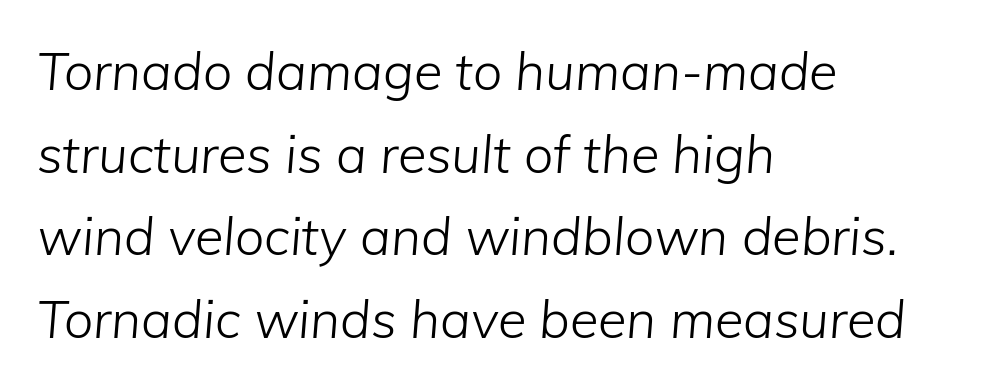
The image shows 52 px light type, italic (leaning right); set left-aligned, normal line spacing (1.59x), normal letter spacing, not underlined; low stroke contrast and a medium x-height.
